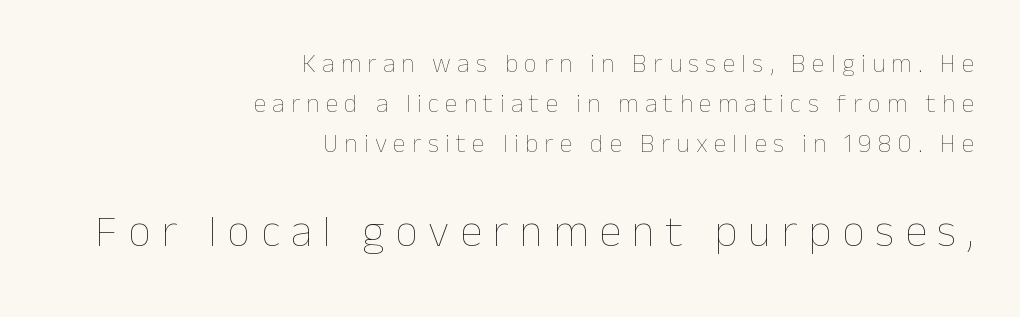
{"italic": "no", "bold": "no", "weight": "thin", "width": "normal", "stroke_contrast": "low", "x_height": "medium", "monospaced": "no", "underline": "no", "align": "right", "line_spacing": "normal", "line_spacing_ratio": 1.53, "letter_spacing": "wide", "letter_spacing_em": 0.24, "larger_block": "second", "size_ratio": 1.73, "glyph_px": 45}
